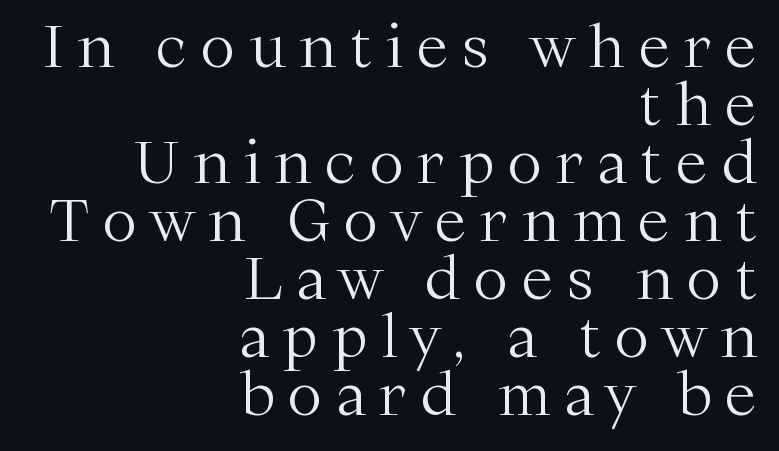
Q: Is the text bold? A: No.
Q: Is the text italic (slanted)? A: No, it is upright.
Q: Is the typeface a serif or a sans-serif typeface? A: Serif.
Q: Is the text underlined? A: No.
Q: How is the paragraph aligned? A: Right-aligned.
Q: Is the spacing between letters normal or unusually wide? A: Unusually wide.
Q: Is the spacing between lines tight, normal or loose? A: Tight.
Q: Width (condensed, normal, or wide)? A: Normal.
Q: Stroke contrast? A: Medium.
Q: x-height? A: Medium.
Q: Monospaced? A: No.
